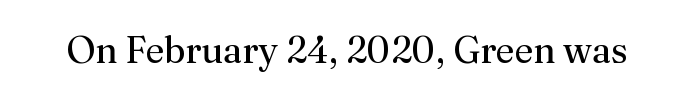
The image shows 37 px regular-weight serif type, upright; set normal letter spacing, not underlined; medium stroke contrast and a medium x-height.
